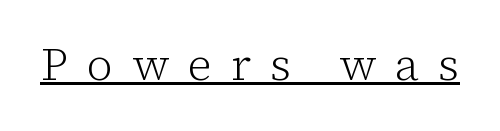
{"serif": "yes", "italic": "no", "bold": "no", "weight": "light", "width": "normal", "stroke_contrast": "low", "x_height": "medium", "monospaced": "no", "underline": "yes", "letter_spacing": "wide", "letter_spacing_em": 0.41, "glyph_px": 46}
